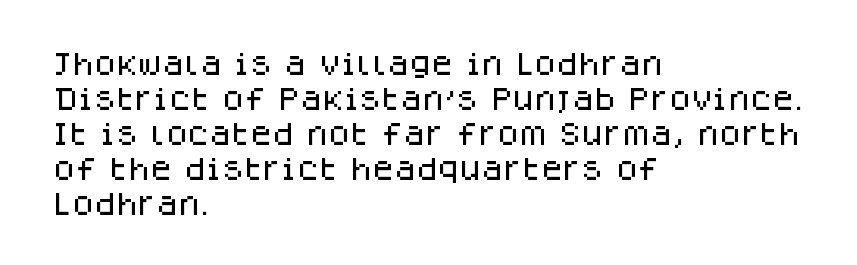
{"italic": "no", "underline": "no", "align": "left", "line_spacing": "normal", "line_spacing_ratio": 1.4, "letter_spacing": "normal", "letter_spacing_em": 0.0, "glyph_px": 25}
